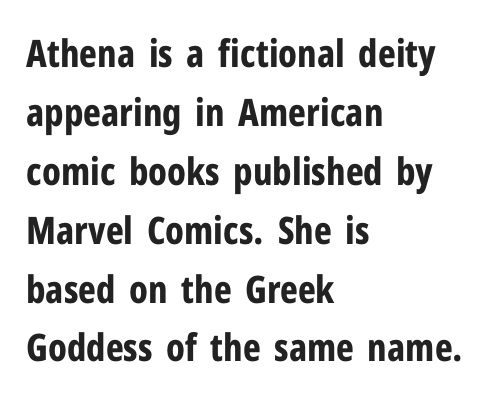
{"serif": "no", "italic": "no", "bold": "yes", "weight": "bold", "width": "condensed", "stroke_contrast": "low", "x_height": "medium", "monospaced": "no", "underline": "no", "align": "left", "line_spacing": "normal", "line_spacing_ratio": 1.55, "letter_spacing": "normal", "letter_spacing_em": 0.0, "glyph_px": 38}
